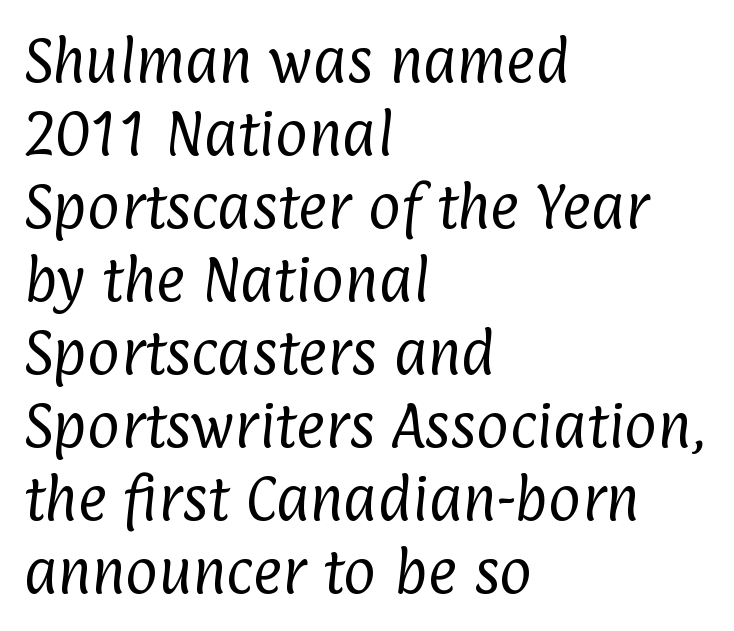
The image shows 50 px regular-weight, condensed sans-serif type; set left-aligned, normal line spacing (1.46x), normal letter spacing, not underlined; low stroke contrast and a medium x-height.
